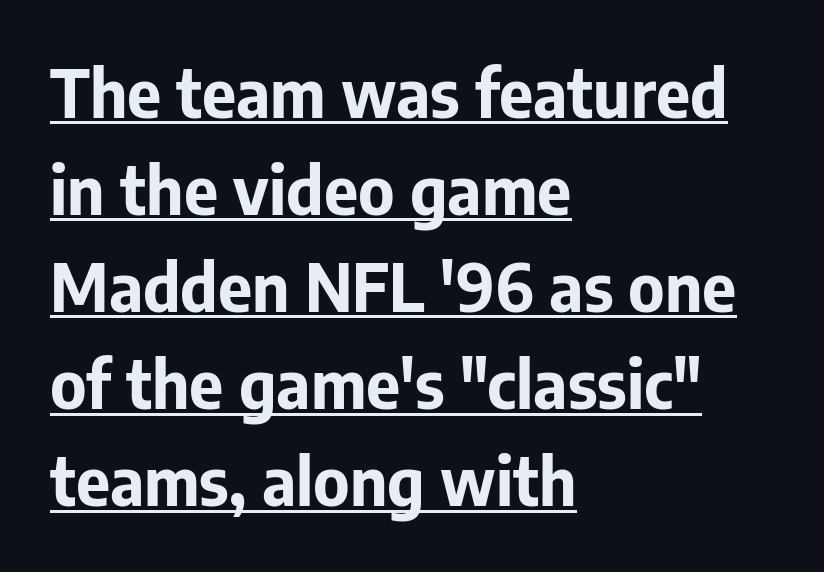
Quick note: interline space is typical. Designer's note — italics off, roman on. Is the type bold? Yes — the strokes are clearly thick and heavy. A typesetter would call this proportional, since set widths differ per character. Compared with a centered layout, this one pins lines to the left instead. This sample uses a sans-serif face.
